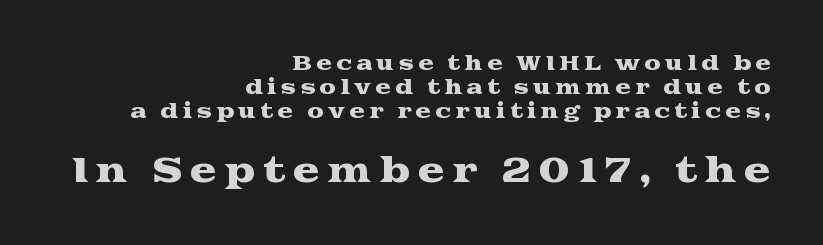
{"serif": "yes", "italic": "no", "width": "wide", "stroke_contrast": "medium", "x_height": "medium", "monospaced": "no", "underline": "no", "align": "right", "line_spacing": "normal", "line_spacing_ratio": 1.27, "letter_spacing": "wide", "letter_spacing_em": 0.21, "larger_block": "second", "size_ratio": 1.74, "glyph_px": 33}
